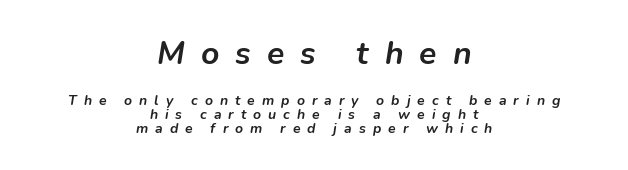
Q: Is the text bold? A: Yes.
Q: Is the text italic (slanted)? A: Yes, it leans right by about 9 degrees.
Q: Is the text underlined? A: No.
Q: How is the paragraph aligned? A: Centered.
Q: Is the spacing between letters normal or unusually wide? A: Unusually wide.
Q: Is the spacing between lines tight, normal or loose? A: Tight.
Q: Which block of text is set in a larger size, the first (top) or the second (bottom)? A: The first (top) one.
Q: Width (condensed, normal, or wide)? A: Normal.
Q: Stroke contrast? A: Low.
Q: x-height? A: Medium.
Q: Monospaced? A: No.
